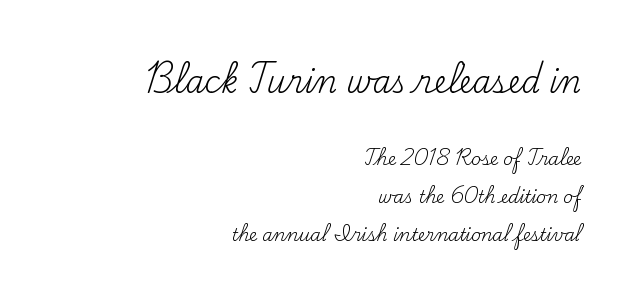
Yep, those are serifs on the letters. What's the leading like? Stretched, with rows far apart. The face used here appears at its bigger size in the upper chunk.
